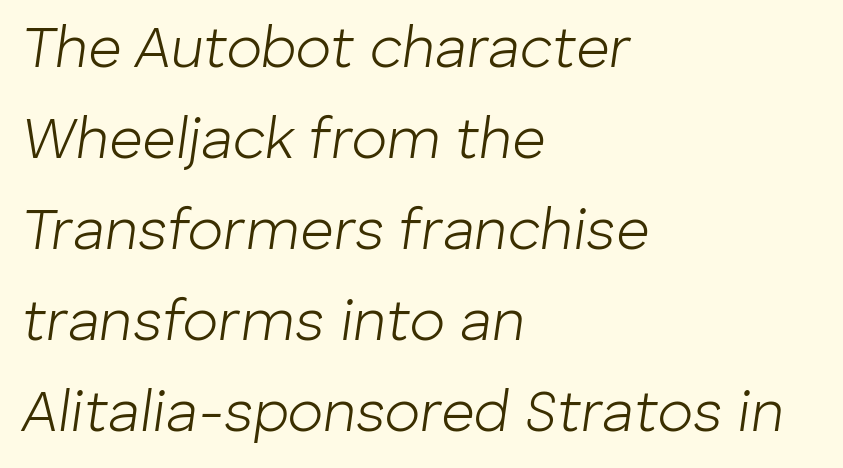
All the whitespace from short lines collects on the right. Horizontal bands of white between lines are of average thickness. Quick note: italic. Do the characters align in a grid? No, the font is proportional. The letterforms sit at book weight or below.
